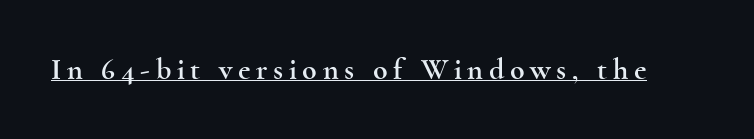
These lines are composed in type with serifs. Upright lettering throughout. Do the characters align in a grid? No, the font is proportional. Underlining? Definitely there.
